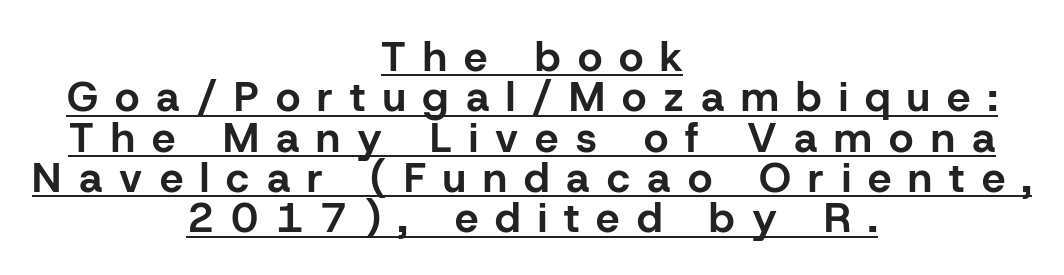
{"serif": "no", "italic": "no", "bold": "yes", "weight": "bold", "width": "normal", "stroke_contrast": "low", "x_height": "medium", "monospaced": "no", "underline": "yes", "align": "center", "line_spacing": "tight", "line_spacing_ratio": 0.96, "letter_spacing": "wide", "letter_spacing_em": 0.41, "glyph_px": 42}
